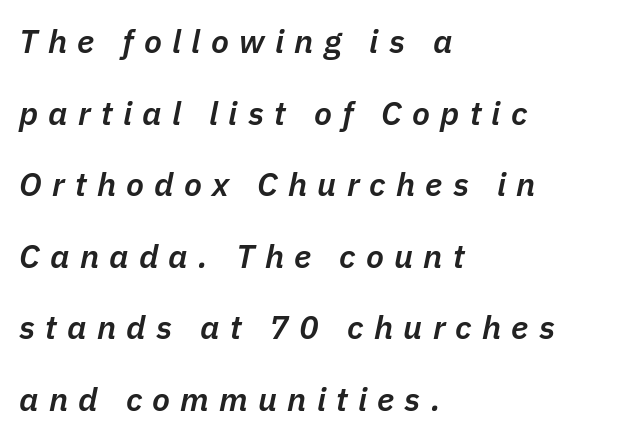
What's the leading like? Stretched, with rows far apart. These lines are rendered in a variable-pitch font. The space directly below the letters is spotless. There's an unmistakable incline to the writing here.
